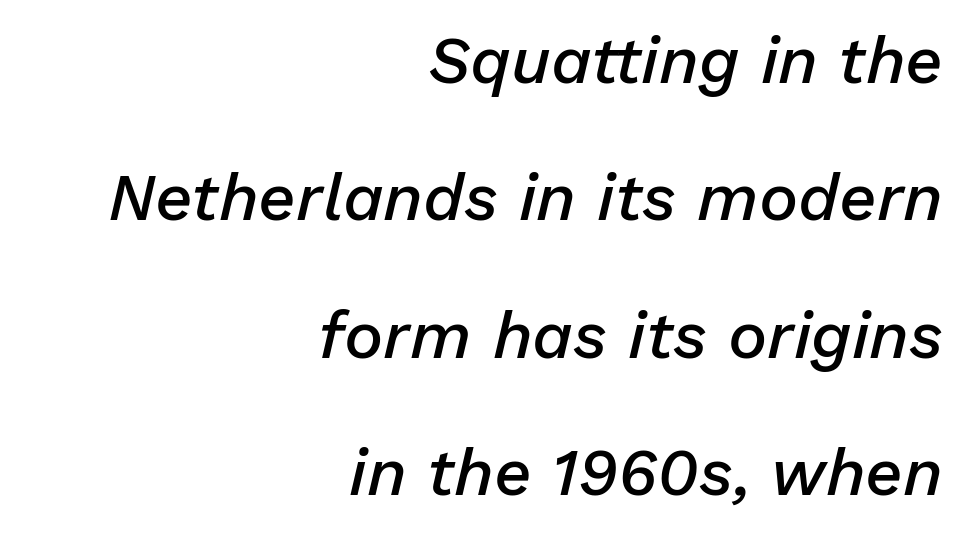
Q: Is the text bold? A: Semi-bold.
Q: Is the text italic (slanted)? A: Yes, it leans right by about 13 degrees.
Q: Is the text underlined? A: No.
Q: How is the paragraph aligned? A: Right-aligned.
Q: Is the spacing between letters normal or unusually wide? A: Normal.
Q: Is the spacing between lines tight, normal or loose? A: Loose.
Q: Width (condensed, normal, or wide)? A: Normal.
Q: Stroke contrast? A: Low.
Q: x-height? A: Medium.
Q: Monospaced? A: No.
